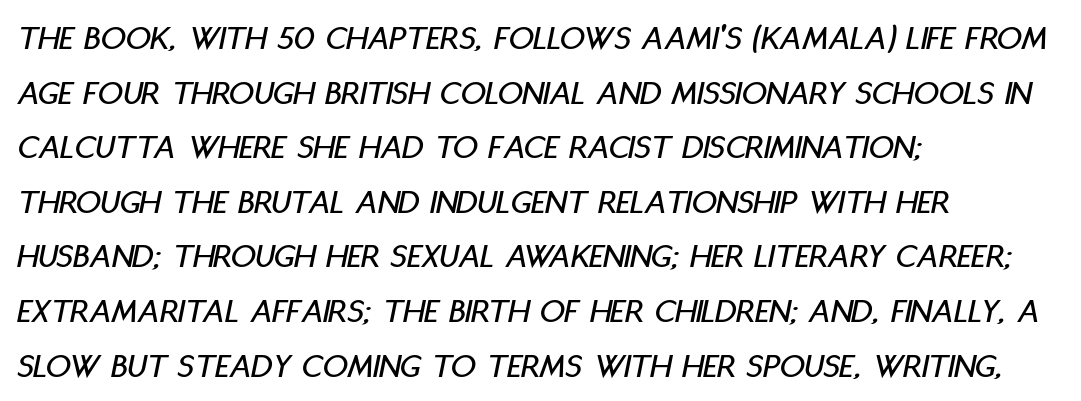
Proportional: the letters do not fall into vertical columns. The axis of the letterforms is tilted away from vertical. Vertical spacing — default. The tracking reads as untouched default to a designer's eye.
